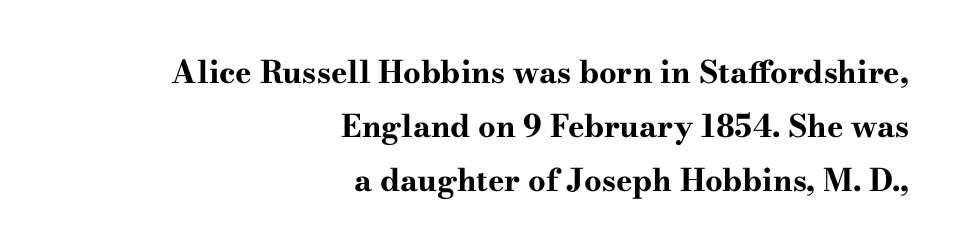
The image shows 31 px bold, wide serif type, upright; set right-aligned, line spacing 1.74x, normal letter spacing, not underlined; high stroke contrast and a small x-height.
